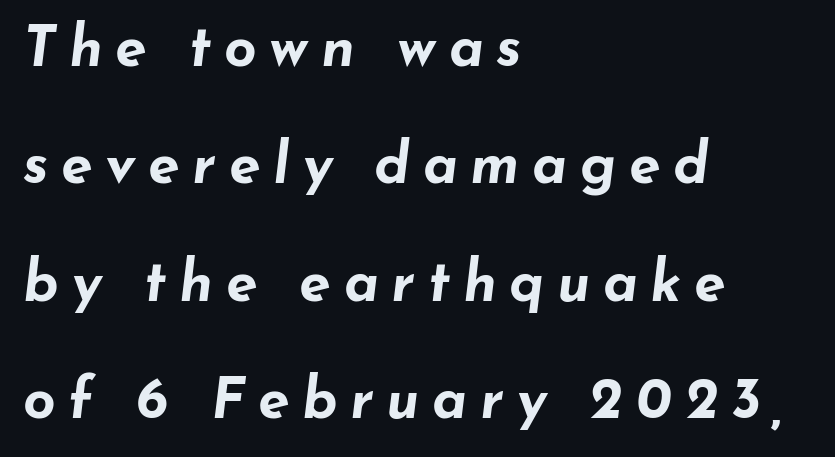
Style check: oblique. Casual observation: everything's shoved over to the left. Clear beneath every line of the passage. The letters are spread apart with noticeably loose tracking. Heavy, bold letterforms.
